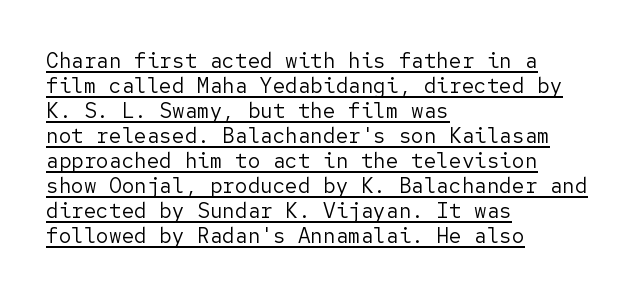
Q: Is the text bold? A: No.
Q: Is the text italic (slanted)? A: No, it is upright.
Q: Is the text underlined? A: Yes.
Q: How is the paragraph aligned? A: Left-aligned.
Q: Is the spacing between letters normal or unusually wide? A: Normal.
